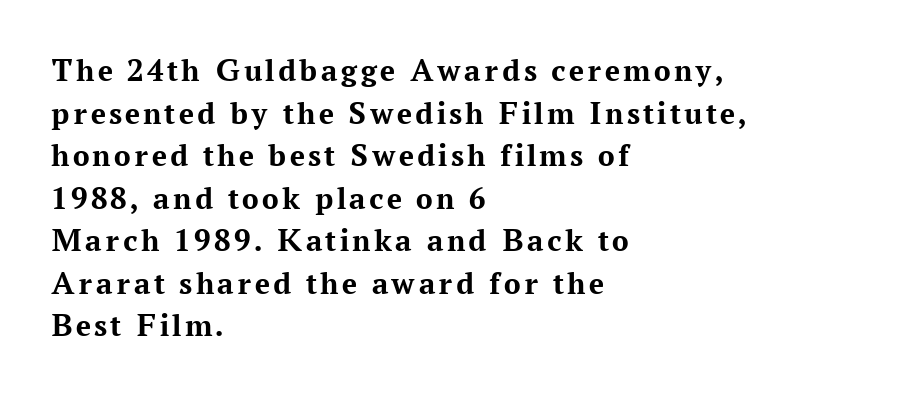
The image shows 33 px bold serif type, upright; set left-aligned, normal line spacing (1.29x), not underlined; medium stroke contrast and a medium x-height.
